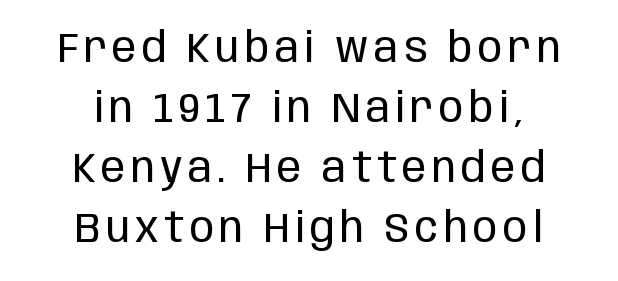
The image shows 41 px regular-weight, condensed sans-serif type, upright; set centered, normal line spacing (1.46x), not underlined; low stroke contrast and a large x-height.
